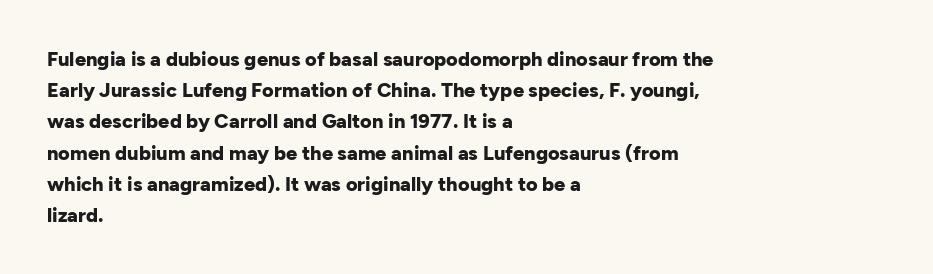
The image shows 20 px bold type, upright; set left-aligned, normal line spacing (1.56x), normal letter spacing, not underlined.
